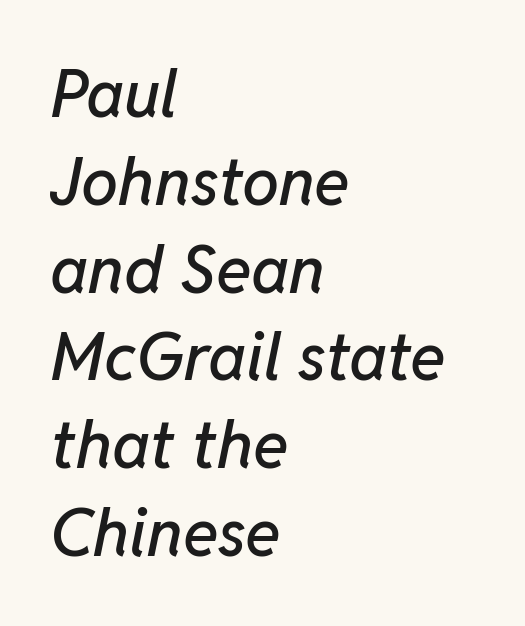
{"italic": "yes", "lean": "right", "slant_degrees": 11, "width": "normal", "stroke_contrast": "low", "x_height": "medium", "monospaced": "no", "underline": "no", "align": "left", "line_spacing": "normal", "line_spacing_ratio": 1.33, "letter_spacing": "normal", "letter_spacing_em": 0.0, "glyph_px": 66}
